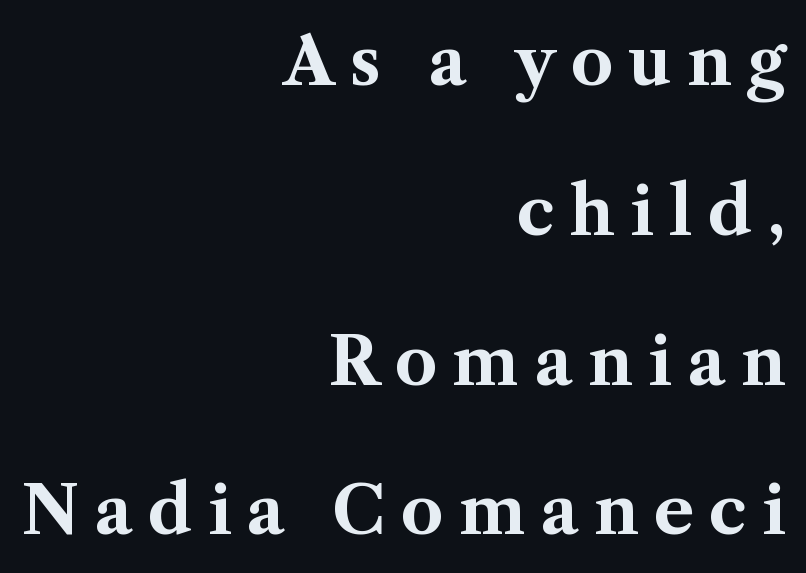
Spacing verdict: proportional, widths tailored to each character. Any mark beneath the type? The region is blank. Horizontal bands of white between lines are thick stripes. How are the letters spaced? Widely, with obvious added tracking. Chunky letters — that's bold for sure. The text block is weighted toward the right margin, trailing off unevenly leftward.
